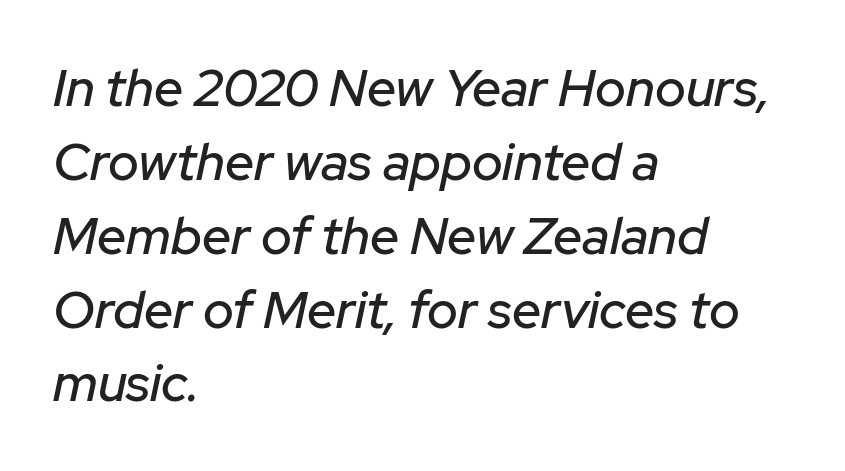
Q: Is the text italic (slanted)? A: Yes, it leans right by about 12 degrees.
Q: Is the text underlined? A: No.
Q: How is the paragraph aligned? A: Left-aligned.
Q: Is the spacing between letters normal or unusually wide? A: Normal.
Q: Is the spacing between lines tight, normal or loose? A: Normal.
Q: Width (condensed, normal, or wide)? A: Normal.
Q: Stroke contrast? A: Low.
Q: x-height? A: Medium.
Q: Monospaced? A: No.
